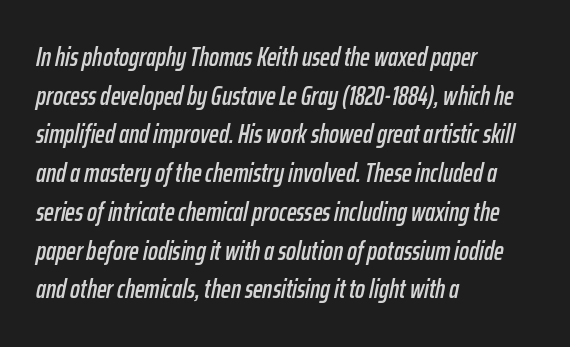
The space beneath each line is pristine and unruled. Students, observe: this is what conventionally led text looks like. Slanted lettering throughout. The type is set solid horizontally, with unmodified tracking.
